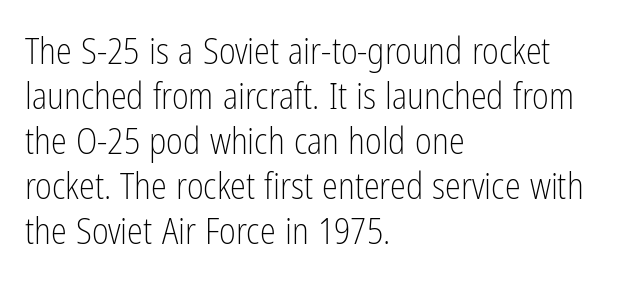
{"serif": "no", "italic": "no", "bold": "no", "weight": "light", "width": "condensed", "stroke_contrast": "low", "x_height": "medium", "monospaced": "no", "underline": "no", "align": "left", "line_spacing": "normal", "line_spacing_ratio": 1.25, "letter_spacing": "normal", "letter_spacing_em": 0.0, "glyph_px": 36}
